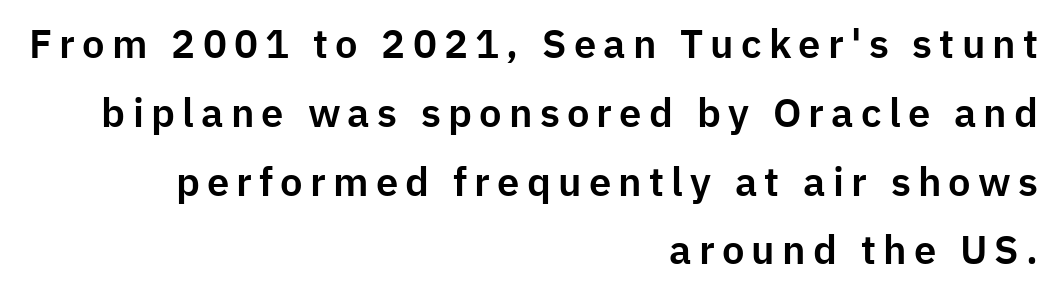
The image shows 40 px sans-serif type, upright; set right-aligned, line spacing 1.72x, not underlined; low stroke contrast and a medium x-height.
